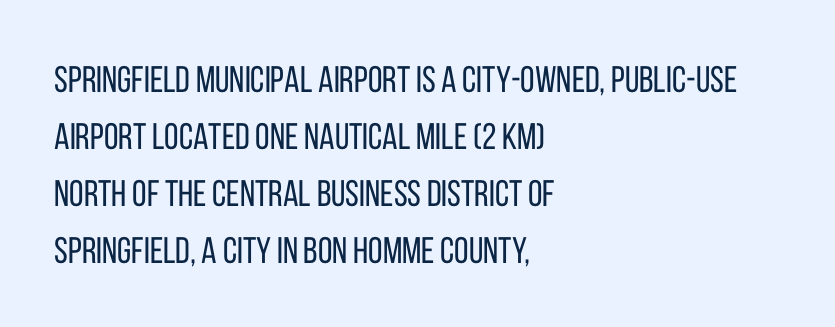
Q: Is the text bold? A: No.
Q: Is the text italic (slanted)? A: No, it is upright.
Q: Is the typeface a serif or a sans-serif typeface? A: Sans-serif.
Q: Is the text underlined? A: No.
Q: How is the paragraph aligned? A: Left-aligned.
Q: Is the spacing between letters normal or unusually wide? A: Normal.
Q: Is the spacing between lines tight, normal or loose? A: Normal.
Q: Width (condensed, normal, or wide)? A: Condensed.
Q: Stroke contrast? A: Low.
Q: x-height? A: Large.
Q: Monospaced? A: No.
